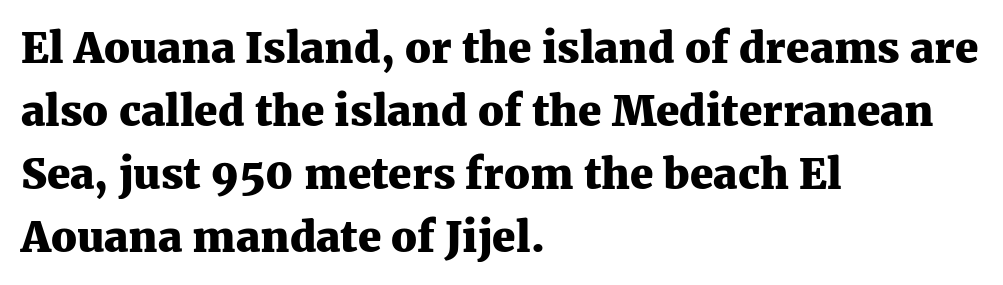
{"serif": "yes", "italic": "no", "bold": "yes", "weight": "heavy", "width": "normal", "stroke_contrast": "medium", "x_height": "medium", "monospaced": "no", "underline": "no", "align": "left", "line_spacing": "normal", "line_spacing_ratio": 1.5, "letter_spacing": "normal", "letter_spacing_em": 0.0, "glyph_px": 42}
